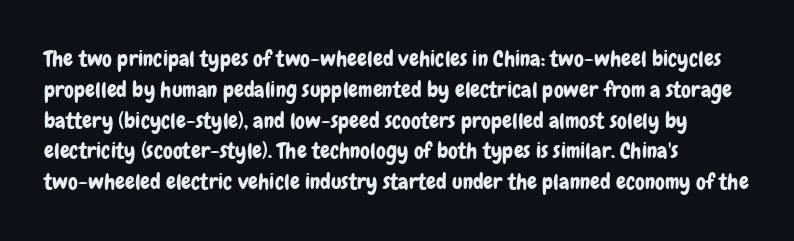
A classic flush-left, rag-right setting is used for this passage. Rendered with straight, roman letterforms. The rendering uses a moderate line-height, typical for paragraphs. In terms of letterspacing, this is plain default setting.
